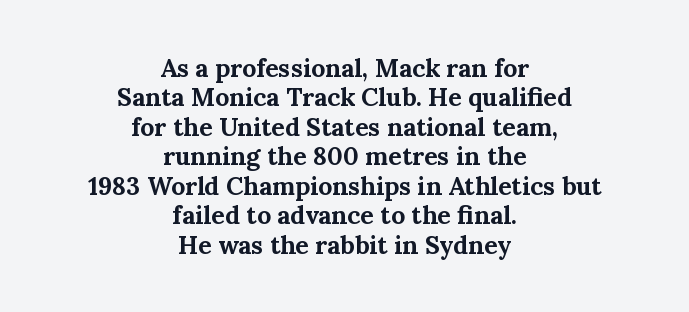
Q: Is the text bold? A: Yes.
Q: Is the text italic (slanted)? A: No, it is upright.
Q: Is the text underlined? A: No.
Q: How is the paragraph aligned? A: Centered.
Q: Is the spacing between letters normal or unusually wide? A: Normal.
